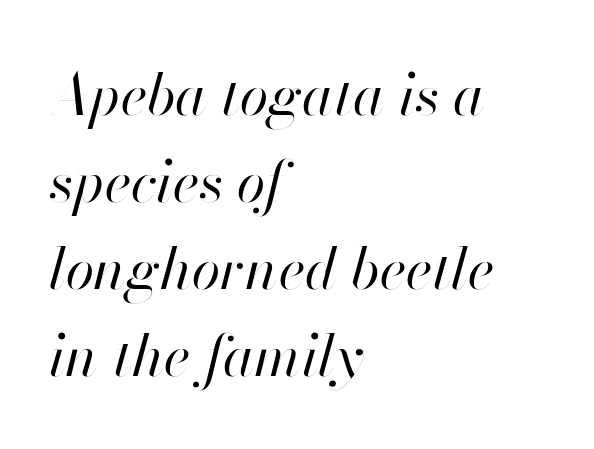
Q: Is the text bold? A: No.
Q: Is the text italic (slanted)? A: Yes, it leans right by about 13 degrees.
Q: Is the text underlined? A: No.
Q: How is the paragraph aligned? A: Left-aligned.
Q: Is the spacing between letters normal or unusually wide? A: Normal.
Q: Is the spacing between lines tight, normal or loose? A: Normal.
Q: Width (condensed, normal, or wide)? A: Normal.
Q: Stroke contrast? A: High.
Q: x-height? A: Small.
Q: Monospaced? A: No.
